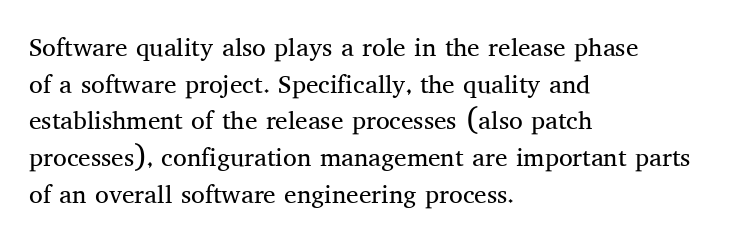
The image shows 25 px text type, upright; set left-aligned, normal line spacing (1.47x), normal letter spacing, not underlined.
